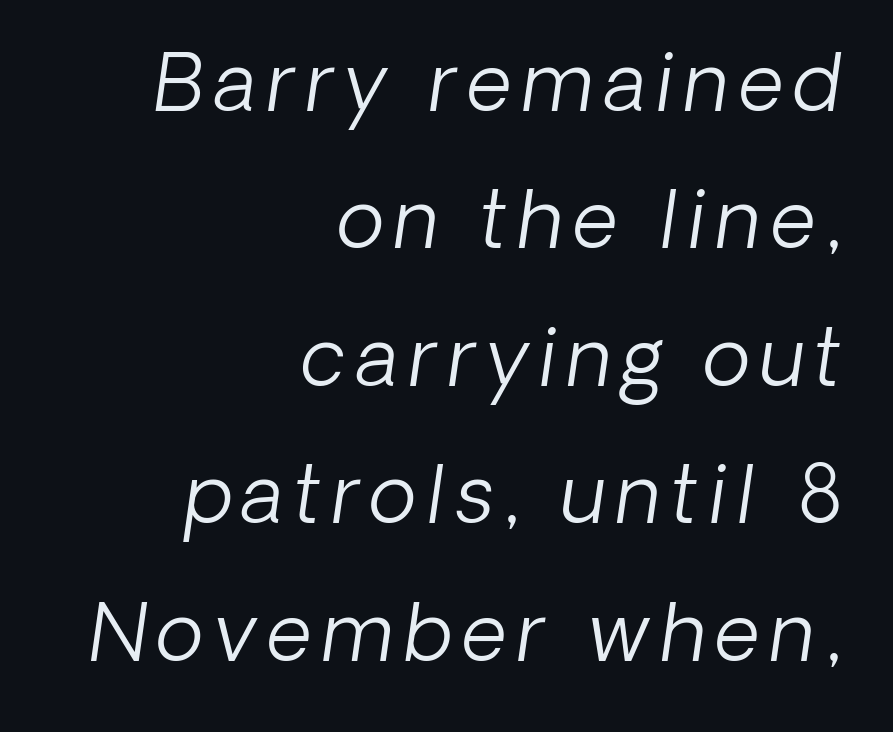
Lines of text with bare space underneath. Is the stroke heavy? The answer is a plain regular-or-lighter. The rendering uses natural spacing where letterforms have individual widths. Does the lettering tilt? It does — this is italic. Every row of glyphs terminates at an identical x-position on the right.
